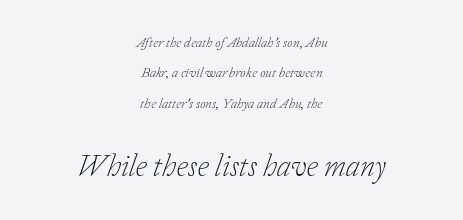
Q: Is the text bold? A: No.
Q: Is the text italic (slanted)? A: Yes, it leans right by about 20 degrees.
Q: Is the typeface a serif or a sans-serif typeface? A: Serif.
Q: Is the text underlined? A: No.
Q: How is the paragraph aligned? A: Centered.
Q: Is the spacing between letters normal or unusually wide? A: Normal.
Q: Is the spacing between lines tight, normal or loose? A: Loose.
Q: Which block of text is set in a larger size, the first (top) or the second (bottom)? A: The second (bottom) one.
Q: Width (condensed, normal, or wide)? A: Normal.
Q: Stroke contrast? A: Low.
Q: x-height? A: Medium.
Q: Monospaced? A: No.
